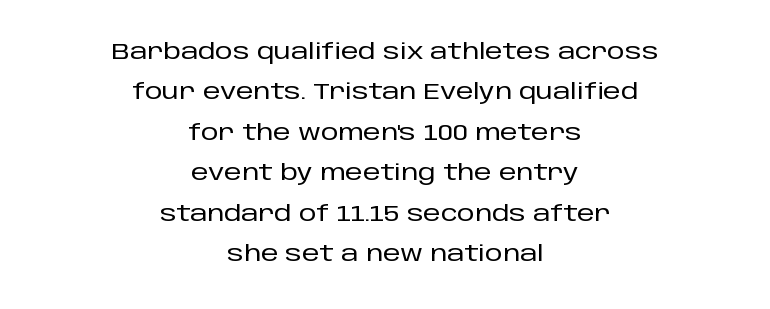
Characters follow at the spacing the type designer built in. Compared with a flush-left layout, this one balances lines on the center instead. Does the lettering tilt? It doesn't — this is upright. Lines of text with bare space underneath.
